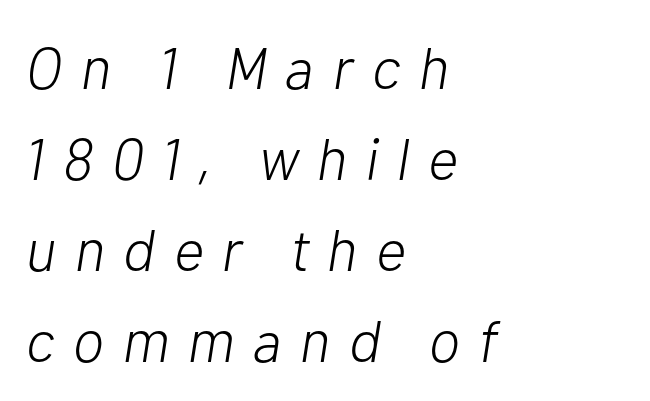
Note the varied advance widths — an 'i' is clearly narrower than an 'm'. No heavy texture on the line: the type isn't bold. Look at the tracking — it's clearly loosened, letters drifting apart. Layout note: lines flush left.
